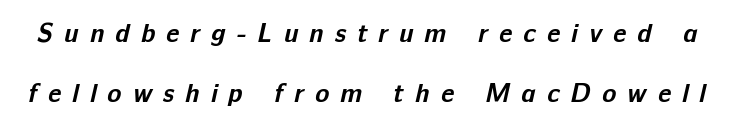
Q: Is the text bold? A: Yes.
Q: Is the text underlined? A: No.
Q: Is the spacing between letters normal or unusually wide? A: Unusually wide.
Q: Is the spacing between lines tight, normal or loose? A: Loose.
